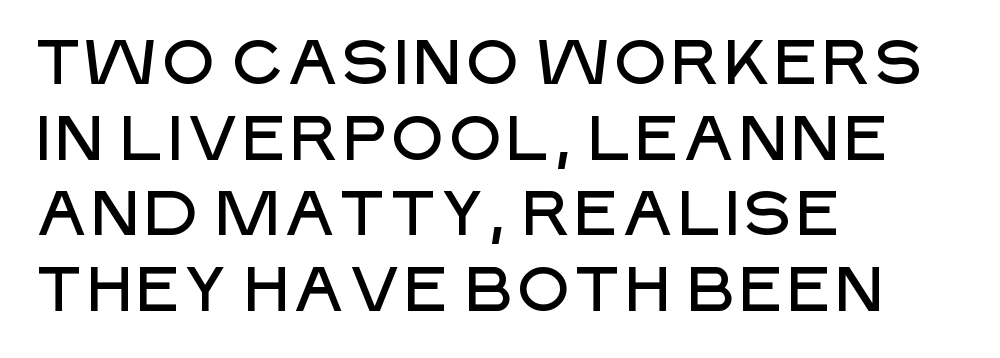
The image shows 62 px sans-serif type, upright; set left-aligned, line spacing 1.22x, normal letter spacing, not underlined; low stroke contrast and a large x-height.
